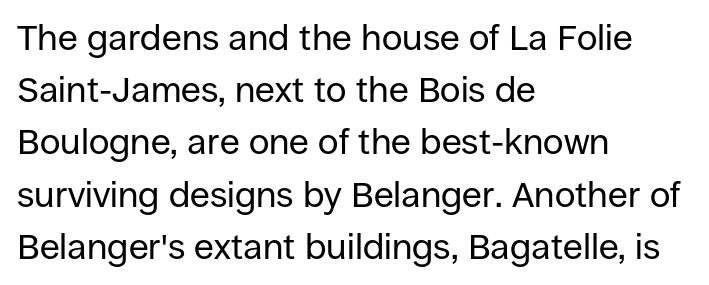
{"serif": "no", "italic": "no", "bold": "no", "weight": "regular", "width": "normal", "stroke_contrast": "low", "x_height": "large", "monospaced": "no", "underline": "no", "align": "left", "line_spacing": "normal", "line_spacing_ratio": 1.45, "letter_spacing": "normal", "letter_spacing_em": 0.0, "glyph_px": 36}
